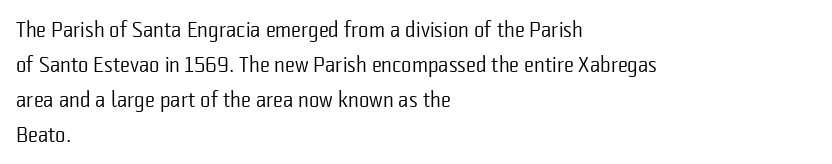
Every stem runs plumb, perpendicular to the baseline. Ink coverage per letter is moderate at most. Does extra space separate the letters? No, they use regular spacing. Line starts are locked; line ends wander. If you measured baseline to baseline, you'd find a middling distance.
